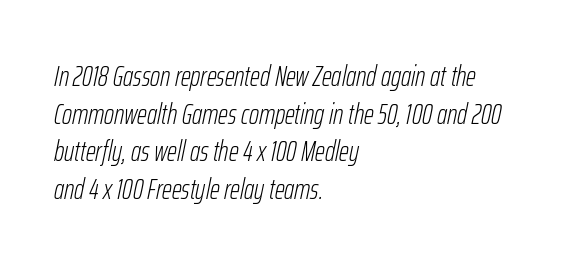
Q: Is the text bold? A: No.
Q: Is the text italic (slanted)? A: Yes, it leans right by about 12 degrees.
Q: Is the text underlined? A: No.
Q: How is the paragraph aligned? A: Left-aligned.
Q: Is the spacing between letters normal or unusually wide? A: Normal.
Q: Is the spacing between lines tight, normal or loose? A: Normal.
Q: Width (condensed, normal, or wide)? A: Condensed.
Q: Stroke contrast? A: Low.
Q: x-height? A: Medium.
Q: Monospaced? A: No.
